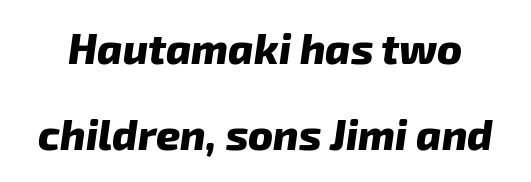
Q: Is the text bold? A: Yes.
Q: Is the text italic (slanted)? A: Yes, it leans right by about 8 degrees.
Q: Is the text underlined? A: No.
Q: Is the spacing between letters normal or unusually wide? A: Normal.
Q: Is the spacing between lines tight, normal or loose? A: Loose.
Q: Width (condensed, normal, or wide)? A: Normal.
Q: Stroke contrast? A: Low.
Q: x-height? A: Medium.
Q: Monospaced? A: No.
